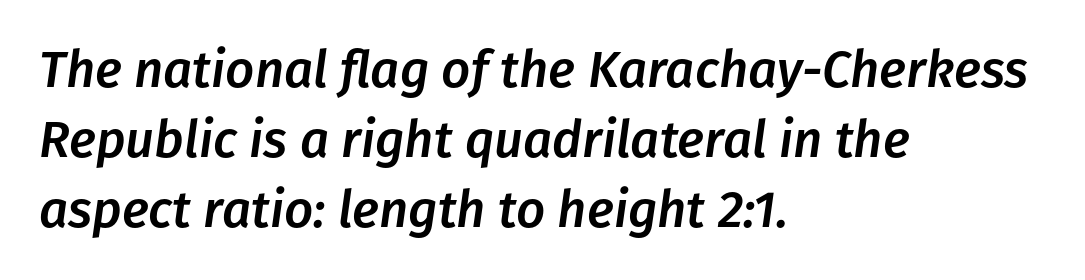
Q: Is the text italic (slanted)? A: Yes, it leans right by about 8 degrees.
Q: Is the text underlined? A: No.
Q: How is the paragraph aligned? A: Left-aligned.
Q: Is the spacing between letters normal or unusually wide? A: Normal.
Q: Is the spacing between lines tight, normal or loose? A: Normal.
Q: Width (condensed, normal, or wide)? A: Normal.
Q: Stroke contrast? A: Low.
Q: x-height? A: Medium.
Q: Monospaced? A: No.
